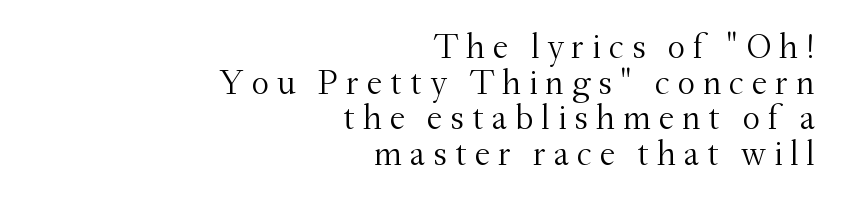
The image shows 35 px light serif type, upright; set right-aligned, tight line spacing (1.02x), unusually wide letter spacing (+0.22 em), not underlined; medium stroke contrast and a small x-height.
